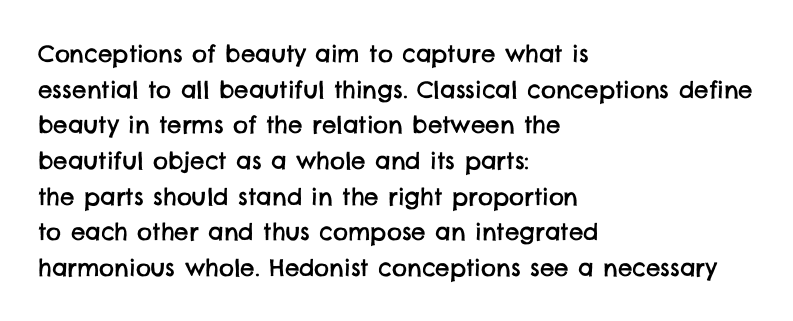
One-word summary of the alignment: left. The face used here is rendered with its standard letterfit. Does the leading feel generous? No, just average. Just letters on the line, the space beneath them empty.
